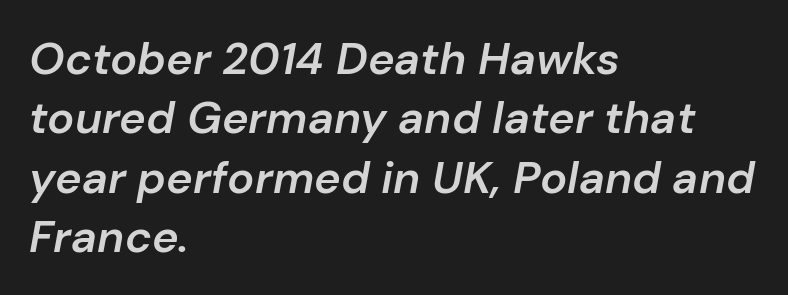
{"italic": "yes", "lean": "right", "slant_degrees": 10, "bold": "semi", "weight": "semibold", "width": "normal", "stroke_contrast": "low", "x_height": "medium", "monospaced": "no", "underline": "no", "align": "left", "line_spacing": "normal", "line_spacing_ratio": 1.32, "letter_spacing": "normal", "letter_spacing_em": 0.0, "glyph_px": 45}
